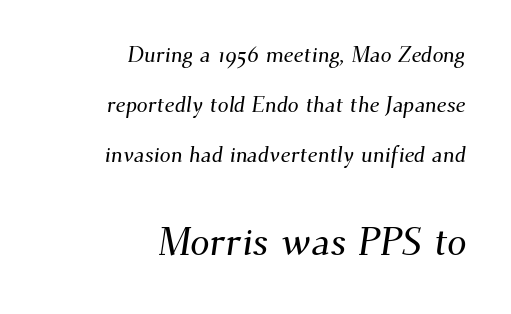
{"serif": "yes", "width": "normal", "stroke_contrast": "medium", "x_height": "small", "monospaced": "no", "underline": "no", "align": "right", "line_spacing": "loose", "line_spacing_ratio": 2.27, "letter_spacing": "normal", "letter_spacing_em": 0.0, "larger_block": "second", "size_ratio": 1.77, "glyph_px": 39}
